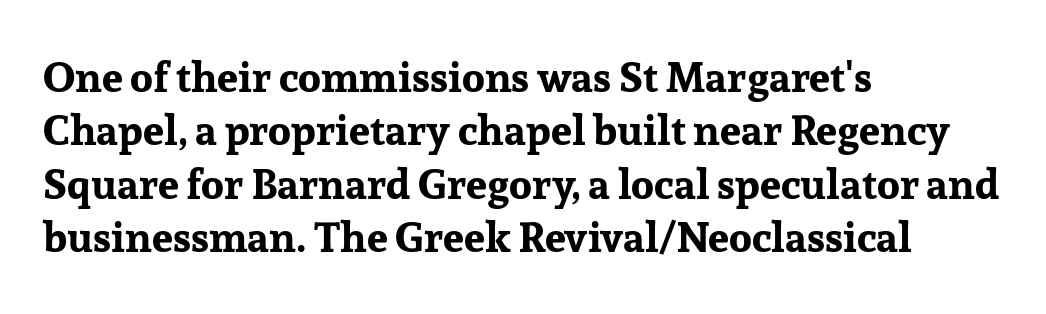
Q: Is the text bold? A: Yes.
Q: Is the text italic (slanted)? A: No, it is upright.
Q: Is the typeface a serif or a sans-serif typeface? A: Serif.
Q: Is the text underlined? A: No.
Q: How is the paragraph aligned? A: Left-aligned.
Q: Is the spacing between letters normal or unusually wide? A: Normal.
Q: Is the spacing between lines tight, normal or loose? A: Normal.
Q: Width (condensed, normal, or wide)? A: Normal.
Q: Stroke contrast? A: Low.
Q: x-height? A: Medium.
Q: Monospaced? A: No.
